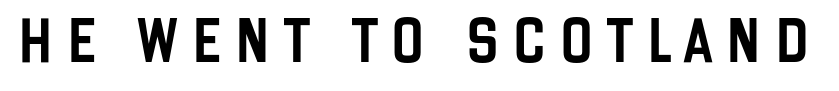
Beneath every word, the page is bare. These lines are composed in type without serifs. Style check: upright. The letterforms stand isolated, each surrounded by extra space. Note the varied advance widths — an 'i' is clearly narrower than an 'm'.
